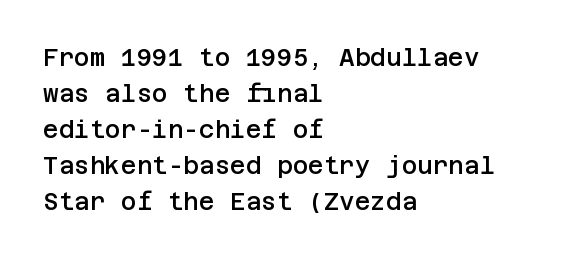
Q: Is the text bold? A: Semi-bold.
Q: Is the text italic (slanted)? A: No, it is upright.
Q: Is the text underlined? A: No.
Q: How is the paragraph aligned? A: Left-aligned.
Q: Is the spacing between letters normal or unusually wide? A: Normal.
Q: Is the spacing between lines tight, normal or loose? A: Normal.
